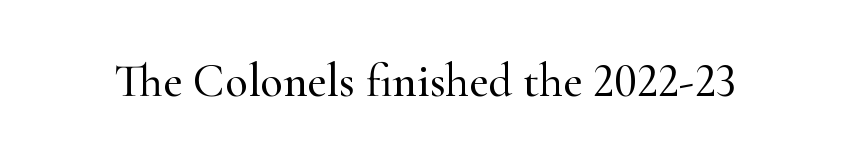
These lines are rendered in a variable-pitch font. The typography opts for an upright posture over an oblique one. The text was rendered using a seriffed face with decorative stroke endings. Underline: absent. The passage shown has conventional tracking throughout.
